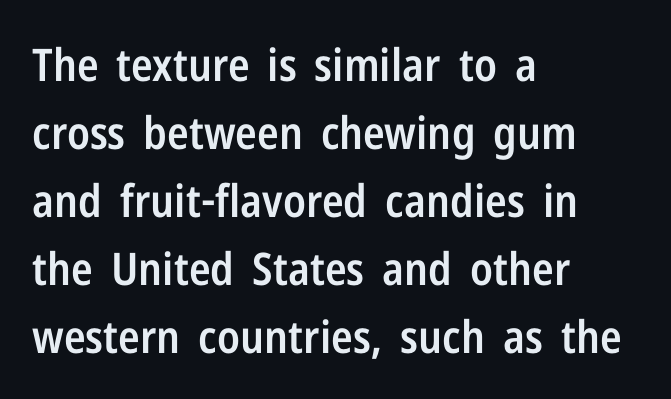
The lines sit at an ordinary, default distance from one another. Rule under the text: the space is simply empty. Each word holds together tightly as a unit, with standard inter-letter gaps. When letters stand straight like this, we call the style roman or upright. The text was rendered using a sans face with plain stroke endings.
